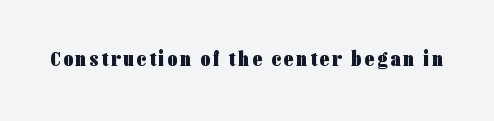
{"italic": "no", "bold": "yes", "underline": "no", "glyph_px": 21}
